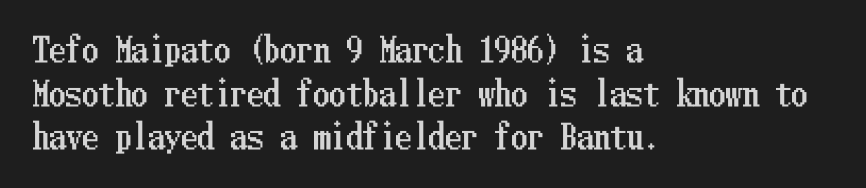
The image shows 33 px condensed type, upright; set left-aligned, normal line spacing (1.32x), normal letter spacing, not underlined; low stroke contrast and a medium x-height.
